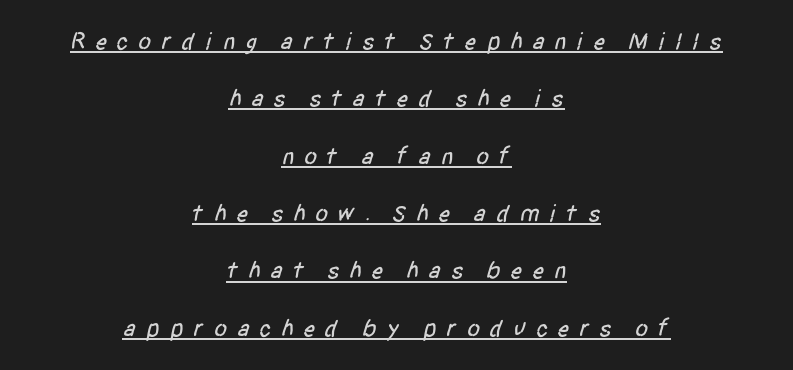
In terms of leading, this rendering errs on the spacious side. Caption: expanded tracking, letters set apart. Check the space under the baseline: a stroke is drawn there. Each line is balanced around a shared central axis.
